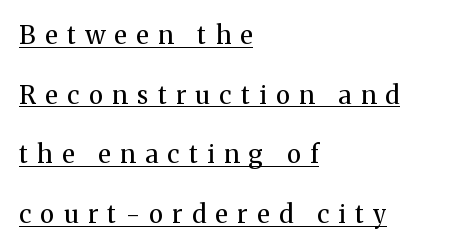
{"italic": "no", "bold": "no", "underline": "yes", "align": "left", "line_spacing": "loose", "line_spacing_ratio": 2.39, "letter_spacing": "wide", "letter_spacing_em": 0.38, "glyph_px": 25}
